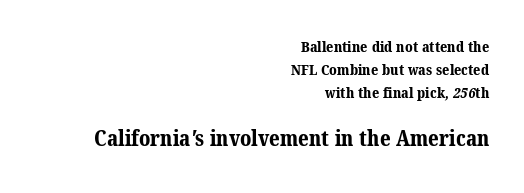
{"bold": "yes", "underline": "no", "align": "right", "line_spacing": "normal", "line_spacing_ratio": 1.55, "letter_spacing": "normal", "letter_spacing_em": 0.0, "larger_block": "second", "size_ratio": 1.47, "glyph_px": 22}
